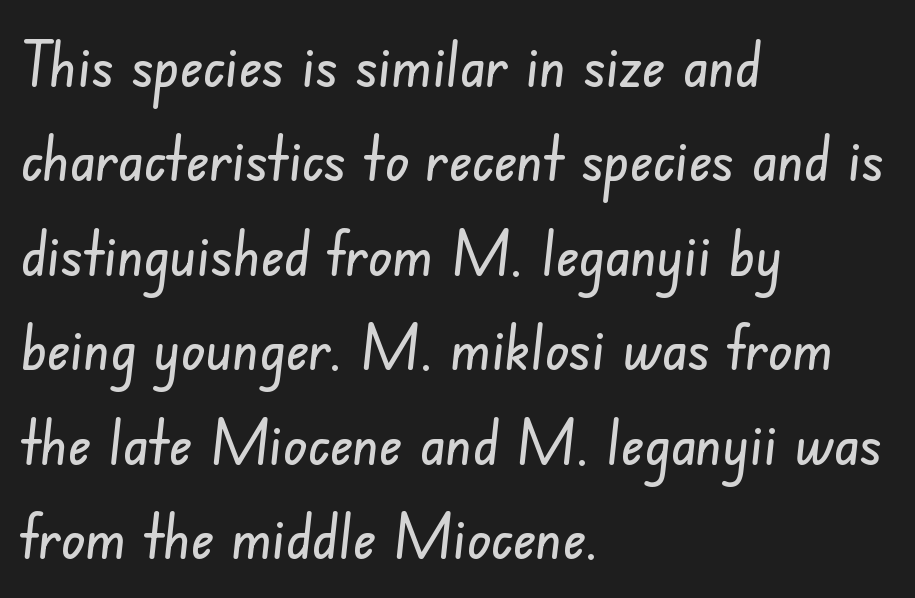
Q: Is the typeface a serif or a sans-serif typeface? A: Sans-serif.
Q: Is the text underlined? A: No.
Q: How is the paragraph aligned? A: Left-aligned.
Q: Is the spacing between letters normal or unusually wide? A: Normal.
Q: Is the spacing between lines tight, normal or loose? A: Normal.
Q: Width (condensed, normal, or wide)? A: Condensed.
Q: Stroke contrast? A: Low.
Q: x-height? A: Small.
Q: Monospaced? A: No.
